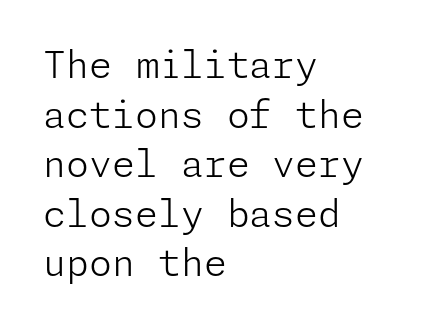
Q: Is the text bold? A: No.
Q: Is the text italic (slanted)? A: No, it is upright.
Q: Is the typeface a serif or a sans-serif typeface? A: Sans-serif.
Q: Is the text underlined? A: No.
Q: How is the paragraph aligned? A: Left-aligned.
Q: Is the spacing between letters normal or unusually wide? A: Normal.
Q: Is the spacing between lines tight, normal or loose? A: Normal.
Q: Width (condensed, normal, or wide)? A: Normal.
Q: Stroke contrast? A: Low.
Q: x-height? A: Medium.
